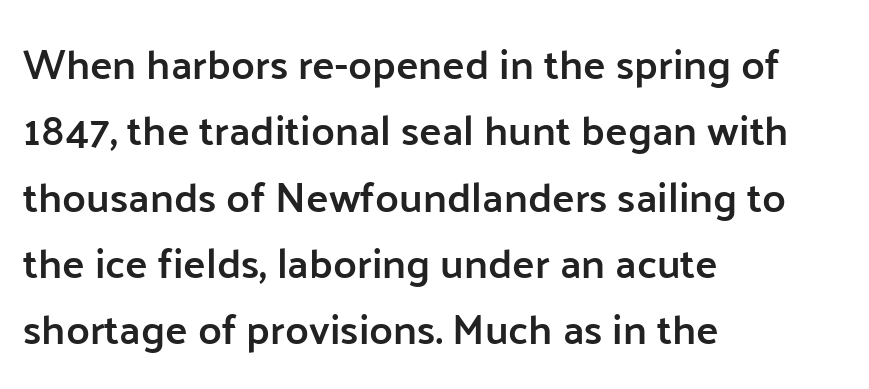
Q: Is the text bold? A: Semi-bold.
Q: Is the text italic (slanted)? A: No, it is upright.
Q: Is the typeface a serif or a sans-serif typeface? A: Sans-serif.
Q: Is the text underlined? A: No.
Q: How is the paragraph aligned? A: Left-aligned.
Q: Is the spacing between letters normal or unusually wide? A: Normal.
Q: Is the spacing between lines tight, normal or loose? A: Normal.
Q: Width (condensed, normal, or wide)? A: Normal.
Q: Stroke contrast? A: Low.
Q: x-height? A: Medium.
Q: Monospaced? A: No.
